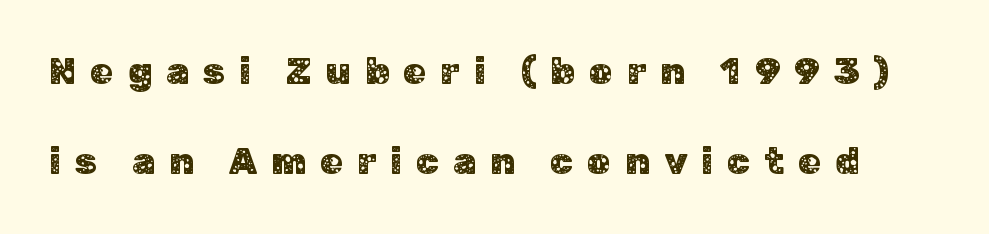
{"serif": "no", "italic": "no", "width": "normal", "stroke_contrast": "low", "x_height": "medium", "monospaced": "no", "underline": "no", "line_spacing": "loose", "line_spacing_ratio": 2.44, "letter_spacing": "wide", "letter_spacing_em": 0.38, "glyph_px": 37}
